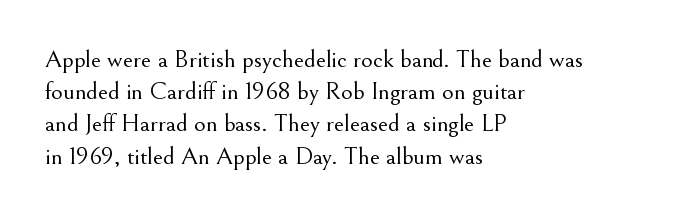
Q: Is the text bold? A: No.
Q: Is the text italic (slanted)? A: No, it is upright.
Q: Is the text underlined? A: No.
Q: How is the paragraph aligned? A: Left-aligned.
Q: Is the spacing between letters normal or unusually wide? A: Normal.
Q: Is the spacing between lines tight, normal or loose? A: Normal.
